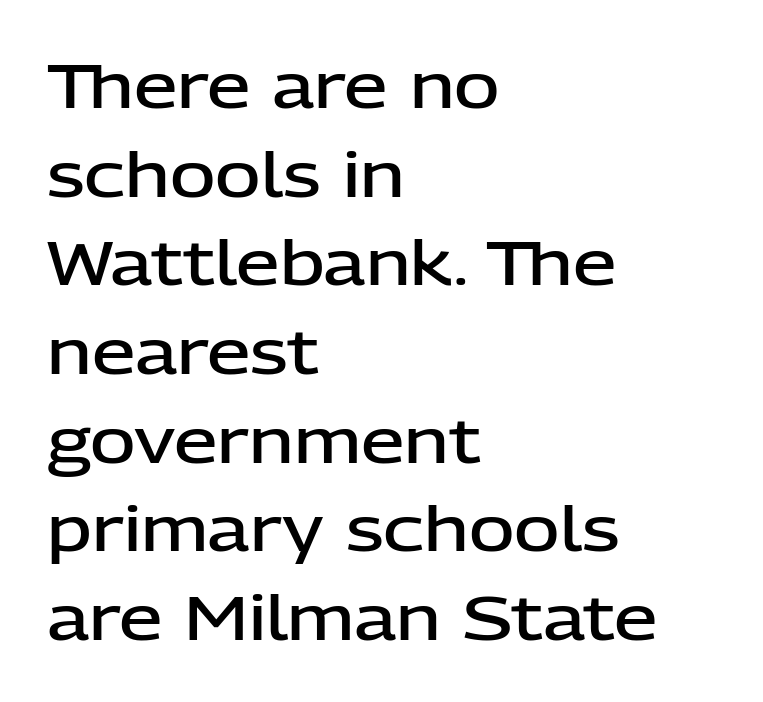
{"serif": "no", "italic": "no", "bold": "semi", "weight": "semibold", "width": "normal", "stroke_contrast": "low", "x_height": "medium", "monospaced": "no", "underline": "no", "align": "left", "line_spacing": "normal", "line_spacing_ratio": 1.43, "letter_spacing": "normal", "letter_spacing_em": 0.0, "glyph_px": 62}
